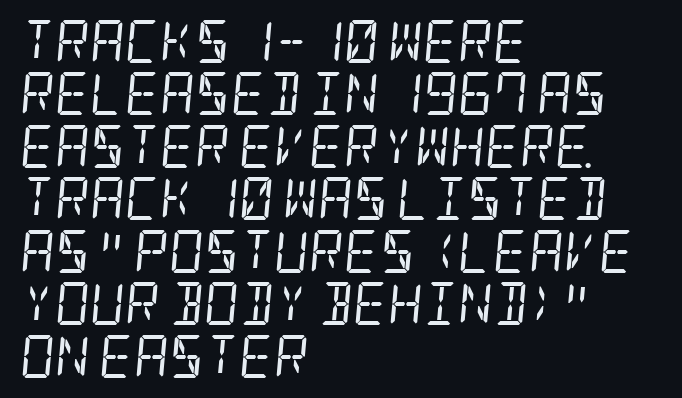
The image shows 43 px regular-weight, condensed serif type, italic (leaning right); set left-aligned, line spacing 1.22x, normal letter spacing, not underlined; low stroke contrast and a large x-height.
